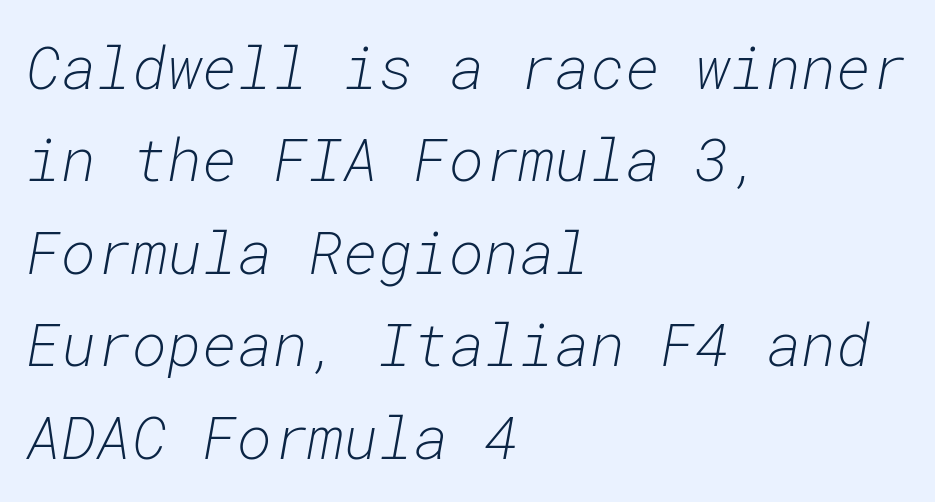
The image shows 60 px light type, italic (leaning right), monospaced; set left-aligned, normal line spacing (1.54x), normal letter spacing, not underlined; low stroke contrast and a medium x-height.
